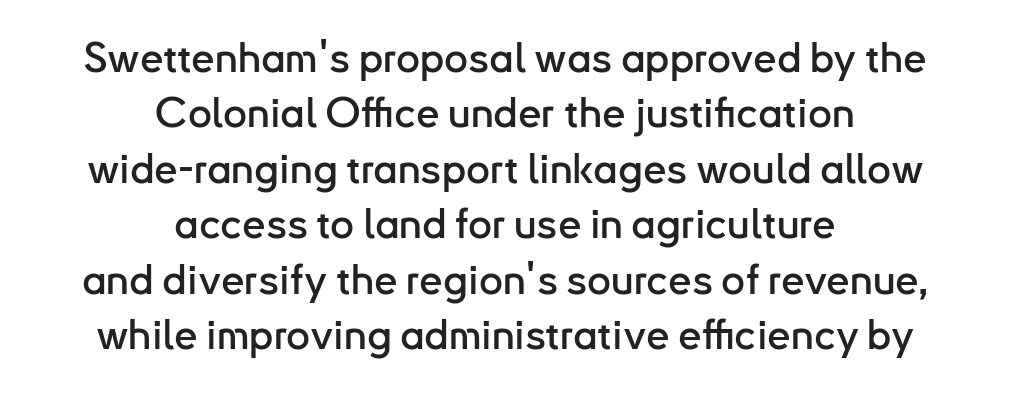
The image shows 42 px sans-serif type, upright; set centered, normal line spacing (1.32x), normal letter spacing, not underlined; low stroke contrast and a small x-height.
